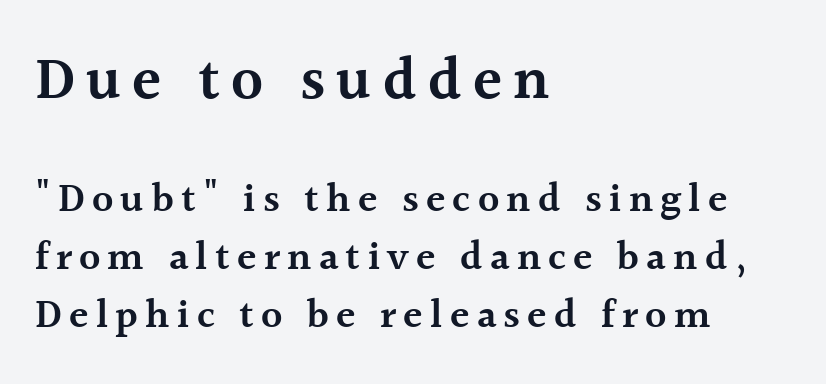
{"serif": "yes", "italic": "no", "bold": "semi", "weight": "semibold", "width": "normal", "x_height": "medium", "monospaced": "no", "underline": "no", "align": "left", "line_spacing": "normal", "line_spacing_ratio": 1.44, "larger_block": "first", "size_ratio": 1.5, "glyph_px": 60}
